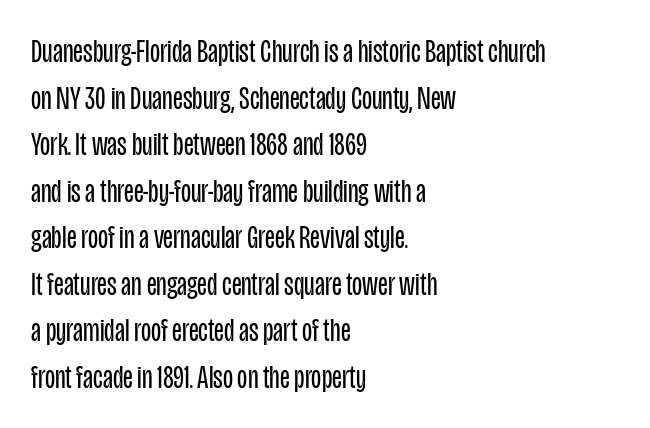
The passage shown stacks its lines at a standard gap. Letters rest on an invisible, unmarked baseline. On a weight scale, this lands at 450 or below. The specimen reads as upright at a glance. The passage shown has conventional tracking throughout.
